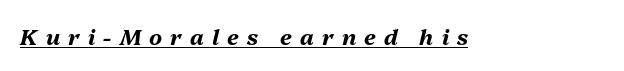
Slanted lettering throughout. Is there an underline? Yes — a line sits under the letters. Display-style spreading of the glyphs; the letterfit is very open. Typesetter's note: full bold, strokes at maximum text heaviness.
